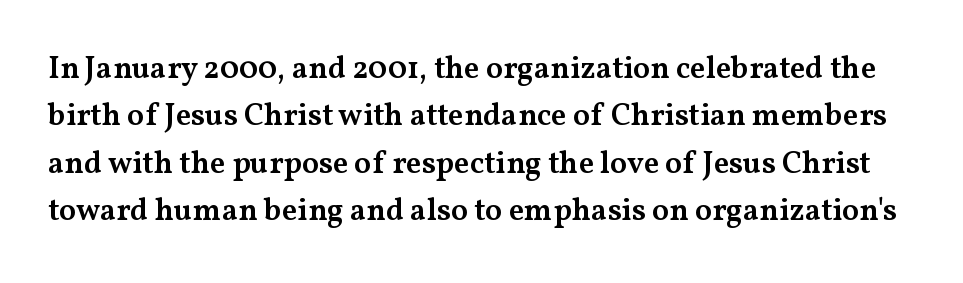
The image shows 31 px semibold, wide serif type, upright; set normal line spacing (1.53x), normal letter spacing, not underlined; medium stroke contrast and a medium x-height.
